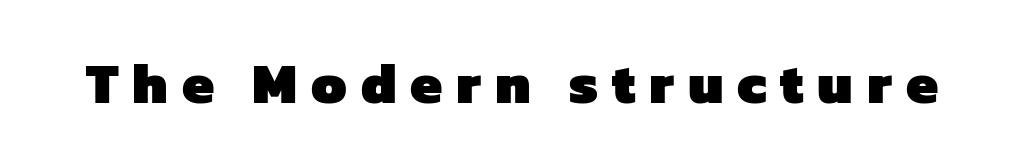
Q: Is the text bold? A: Yes.
Q: Is the typeface a serif or a sans-serif typeface? A: Sans-serif.
Q: Is the text underlined? A: No.
Q: Is the spacing between letters normal or unusually wide? A: Unusually wide.
Q: Width (condensed, normal, or wide)? A: Normal.
Q: Stroke contrast? A: Low.
Q: x-height? A: Medium.
Q: Monospaced? A: No.
